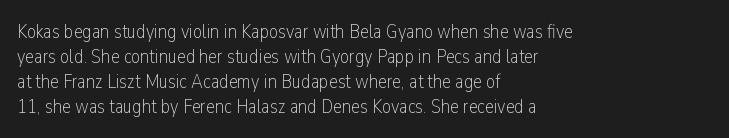
The image shows 20 px text type, upright; set left-aligned, normal line spacing (1.25x), normal letter spacing, not underlined.
